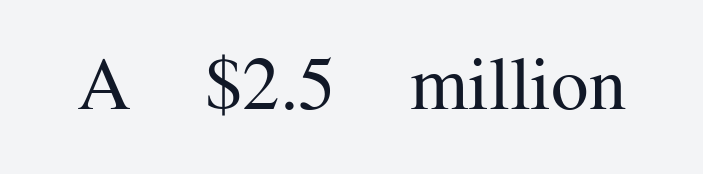
{"serif": "yes", "italic": "no", "bold": "no", "weight": "regular", "width": "normal", "stroke_contrast": "medium", "x_height": "medium", "monospaced": "no", "underline": "no", "letter_spacing": "normal", "letter_spacing_em": 0.0, "glyph_px": 75}
